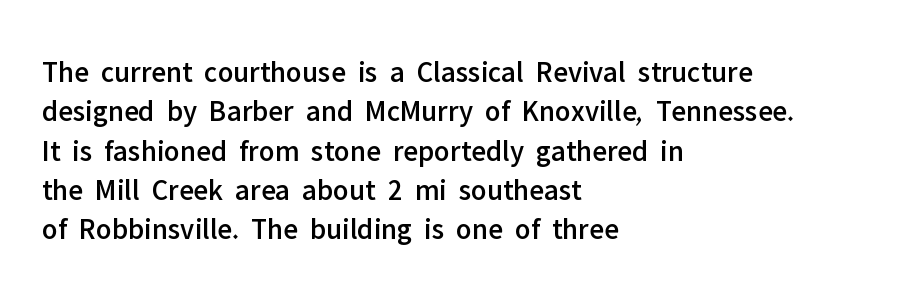
Letters rest on an invisible, unmarked baseline. Baseline-to-baseline distance is the conventional proportion of letter height. Nothing sits at the stroke ends, so this counts as sans-serif. How are the letters spaced? Ordinarily, with no added tracking.
